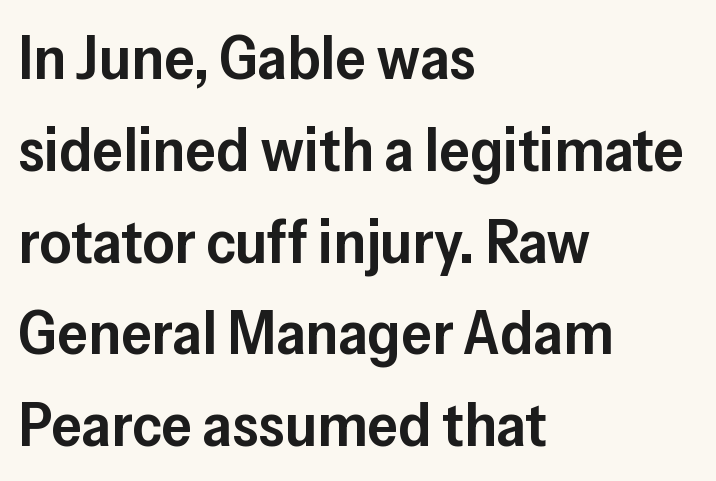
Character widths vary here, with narrow letters taking less room than wide ones. The type sits square on the baseline with zero lean. Whoever set this chose a conventional vertical rhythm. All the whitespace from short lines collects on the right. Slightly chunky letters — semibold, I'd say, not full bold. In terms of letterform style, serifs are entirely absent.
